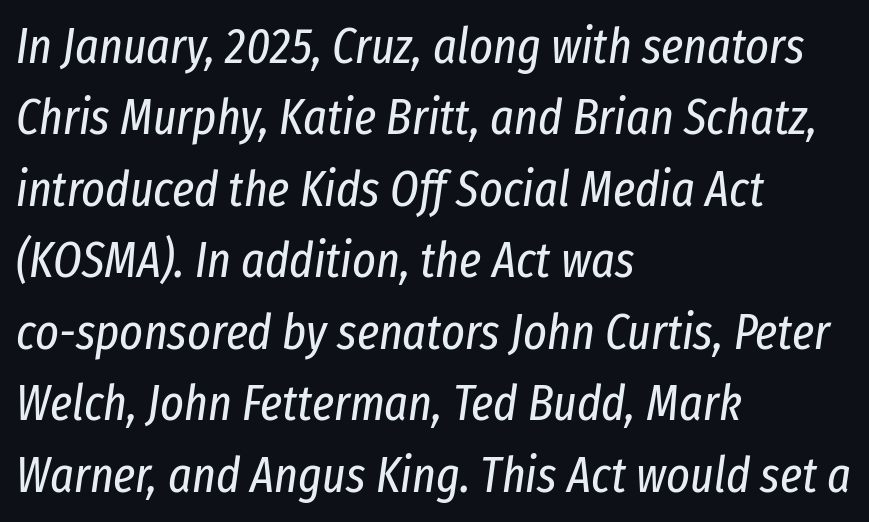
Q: Is the text bold? A: No.
Q: Is the text italic (slanted)? A: Yes, it leans right by about 8 degrees.
Q: Is the text underlined? A: No.
Q: How is the paragraph aligned? A: Left-aligned.
Q: Is the spacing between letters normal or unusually wide? A: Normal.
Q: Is the spacing between lines tight, normal or loose? A: Normal.
Q: Width (condensed, normal, or wide)? A: Condensed.
Q: Stroke contrast? A: Low.
Q: x-height? A: Medium.
Q: Monospaced? A: No.
